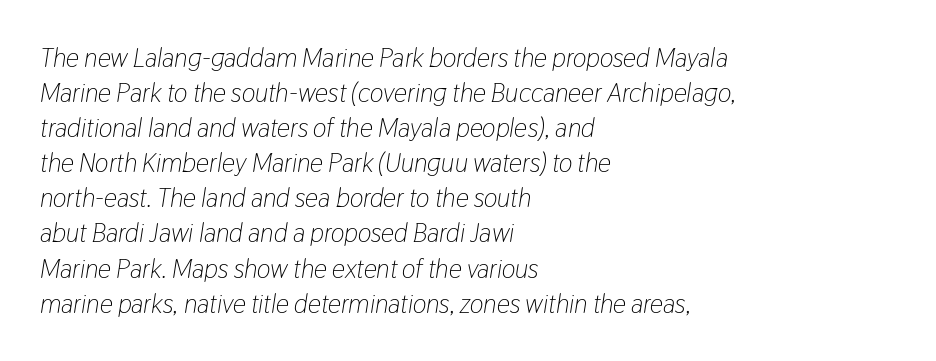
Q: Is the text bold? A: No.
Q: Is the text italic (slanted)? A: Yes, it leans right by about 9 degrees.
Q: Is the text underlined? A: No.
Q: How is the paragraph aligned? A: Left-aligned.
Q: Is the spacing between letters normal or unusually wide? A: Normal.
Q: Is the spacing between lines tight, normal or loose? A: Normal.
